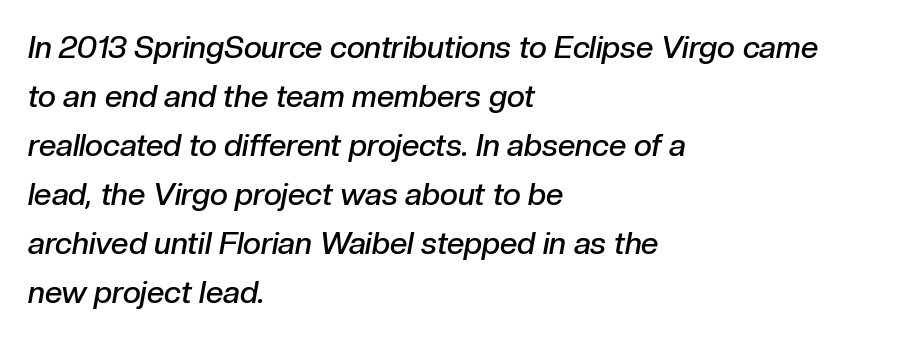
Q: Is the text bold? A: Semi-bold.
Q: Is the text italic (slanted)? A: Yes, it leans right by about 10 degrees.
Q: Is the text underlined? A: No.
Q: How is the paragraph aligned? A: Left-aligned.
Q: Is the spacing between letters normal or unusually wide? A: Normal.
Q: Is the spacing between lines tight, normal or loose? A: Normal.
Q: Width (condensed, normal, or wide)? A: Normal.
Q: Stroke contrast? A: Low.
Q: x-height? A: Medium.
Q: Monospaced? A: No.
